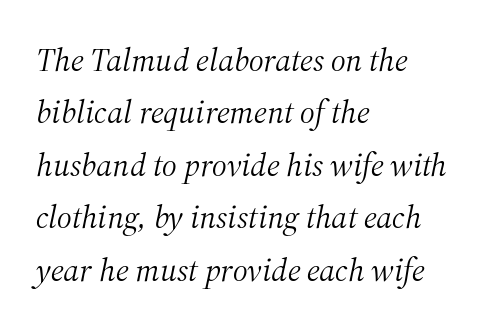
The image shows 33 px light serif type, italic (leaning right); set left-aligned, normal line spacing (1.59x), normal letter spacing, not underlined; medium stroke contrast and a medium x-height.
